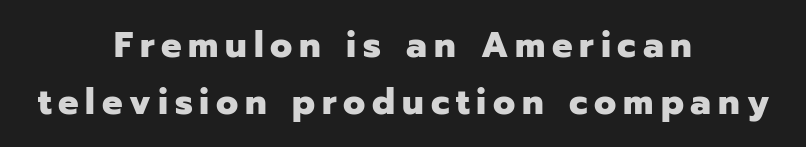
The specimen reads as upright at a glance. The compositor balanced each line on the midline. Strokes here are thick enough to call this a true bold. Type without underlining. The characters display no serif detailing; their extremities are plain. Does the leading feel generous? No, just average.
